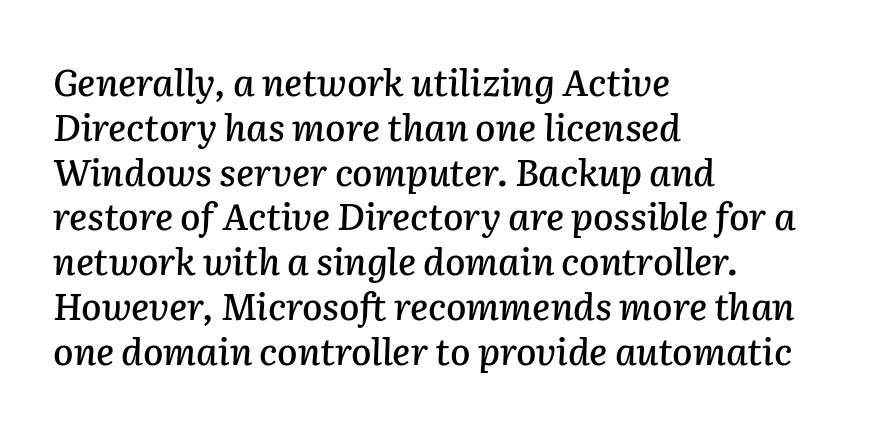
Q: Is the text italic (slanted)? A: Yes, it leans right by about 2 degrees.
Q: Is the text underlined? A: No.
Q: How is the paragraph aligned? A: Left-aligned.
Q: Is the spacing between letters normal or unusually wide? A: Normal.
Q: Width (condensed, normal, or wide)? A: Normal.
Q: Stroke contrast? A: Low.
Q: x-height? A: Medium.
Q: Monospaced? A: No.
